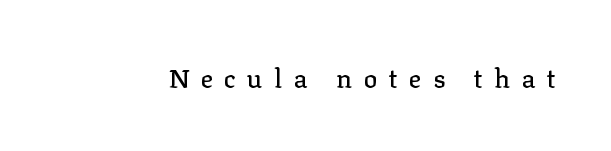
{"italic": "no", "underline": "no", "letter_spacing": "wide", "letter_spacing_em": 0.44, "glyph_px": 26}
